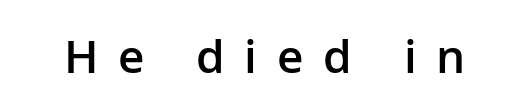
{"serif": "no", "italic": "no", "bold": "semi", "weight": "semibold", "width": "normal", "stroke_contrast": "low", "x_height": "medium", "monospaced": "no", "underline": "no", "letter_spacing": "wide", "letter_spacing_em": 0.43, "glyph_px": 46}
